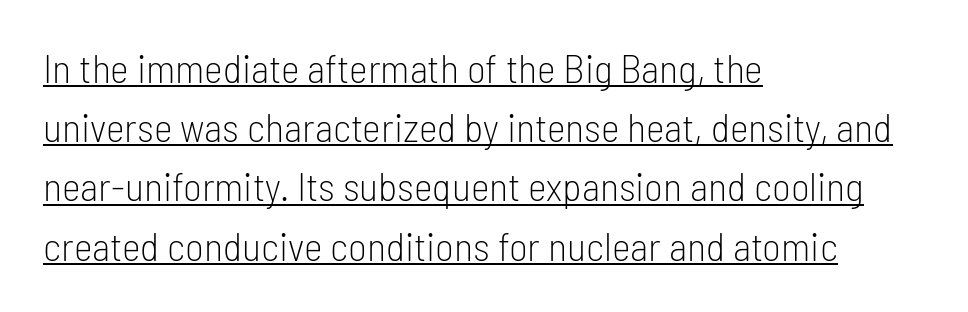
{"serif": "no", "italic": "no", "bold": "no", "weight": "light", "width": "condensed", "stroke_contrast": "low", "x_height": "medium", "monospaced": "no", "underline": "yes", "align": "left", "line_spacing": "normal", "line_spacing_ratio": 1.48, "letter_spacing": "normal", "letter_spacing_em": 0.0, "glyph_px": 40}
